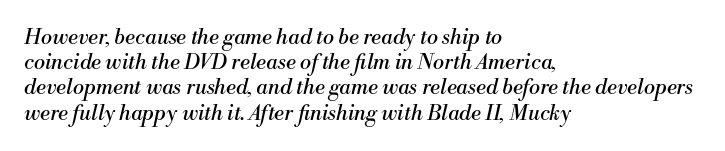
The image shows 21 px text type, italic (leaning right); set left-aligned, line spacing 1.2x, normal letter spacing, not underlined.
